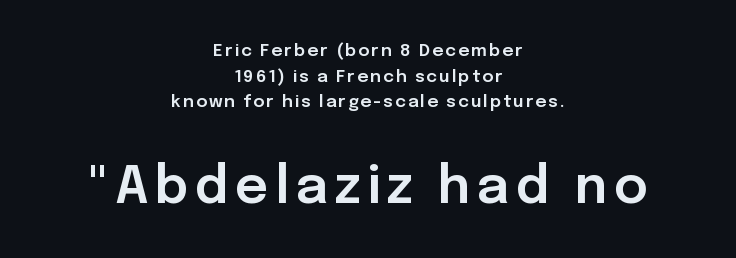
Here the designer chose a conventional face with non-uniform glyph widths. This sample uses an upright cut, with every glyph sitting square on the baseline. This rendering features lettering with no underline. The lines sit at an ordinary, default distance from one another. These lines are composed in type without serifs. A student would notice the bottom passage is typeset larger than what precedes it.
